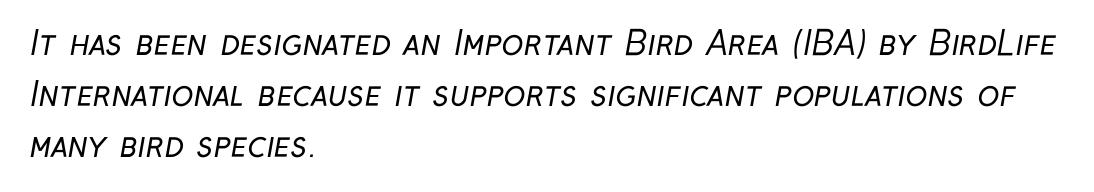
{"serif": "no", "bold": "no", "weight": "regular", "width": "condensed", "stroke_contrast": "low", "x_height": "medium", "monospaced": "no", "underline": "no", "align": "left", "line_spacing": "normal", "line_spacing_ratio": 1.54, "letter_spacing": "normal", "letter_spacing_em": 0.0, "glyph_px": 33}
